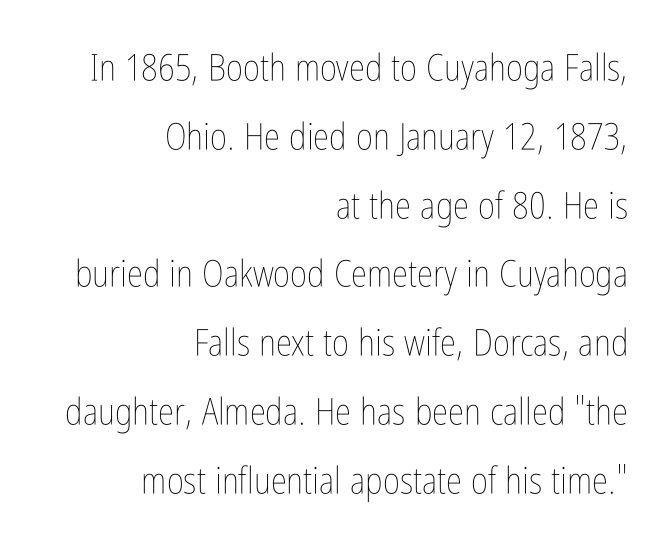
The font is comparable to plain body text, perhaps lighter. The letterforms sit shoulder to shoulder at normal distance. The words here are not underlined. Looks like regular typesetting: each glyph gets only the width it needs.
